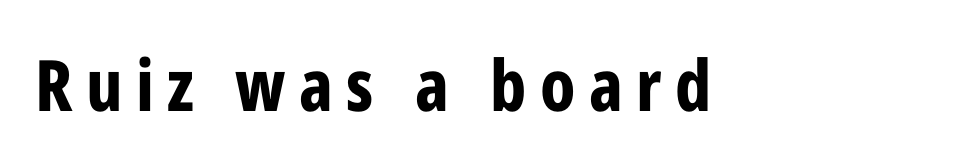
Q: Is the text bold? A: Yes.
Q: Is the text italic (slanted)? A: No, it is upright.
Q: Is the typeface a serif or a sans-serif typeface? A: Sans-serif.
Q: Is the text underlined? A: No.
Q: Width (condensed, normal, or wide)? A: Condensed.
Q: Stroke contrast? A: Low.
Q: x-height? A: Medium.
Q: Monospaced? A: No.
